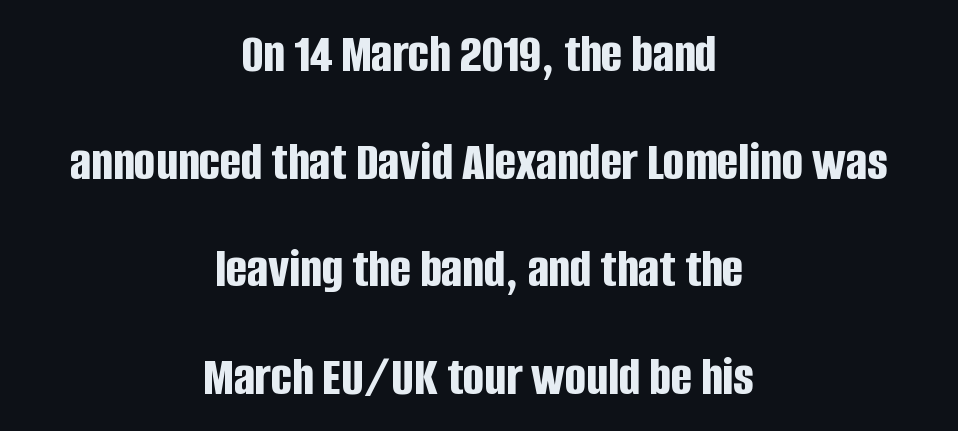
The image shows 56 px bold, condensed sans-serif type, upright; set centered, loose line spacing (1.92x), normal letter spacing, not underlined; low stroke contrast and a large x-height.
